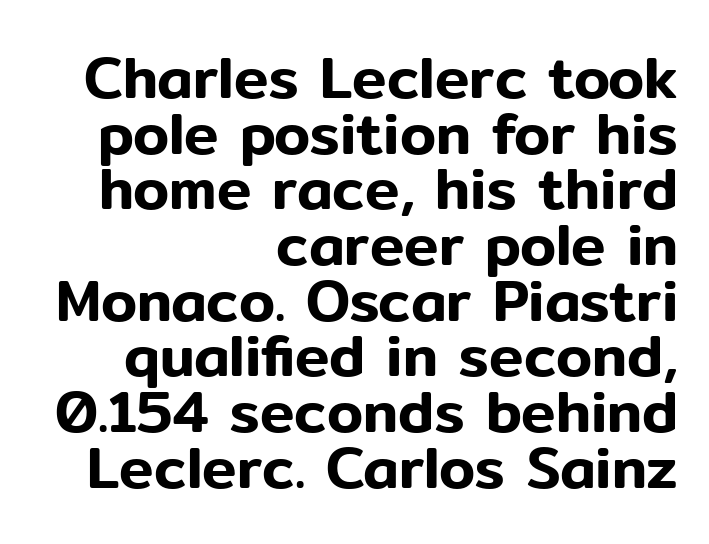
Q: Is the text italic (slanted)? A: No, it is upright.
Q: Is the typeface a serif or a sans-serif typeface? A: Sans-serif.
Q: Is the text underlined? A: No.
Q: How is the paragraph aligned? A: Right-aligned.
Q: Is the spacing between letters normal or unusually wide? A: Normal.
Q: Is the spacing between lines tight, normal or loose? A: Tight.
Q: Width (condensed, normal, or wide)? A: Normal.
Q: Stroke contrast? A: Low.
Q: x-height? A: Medium.
Q: Monospaced? A: No.
